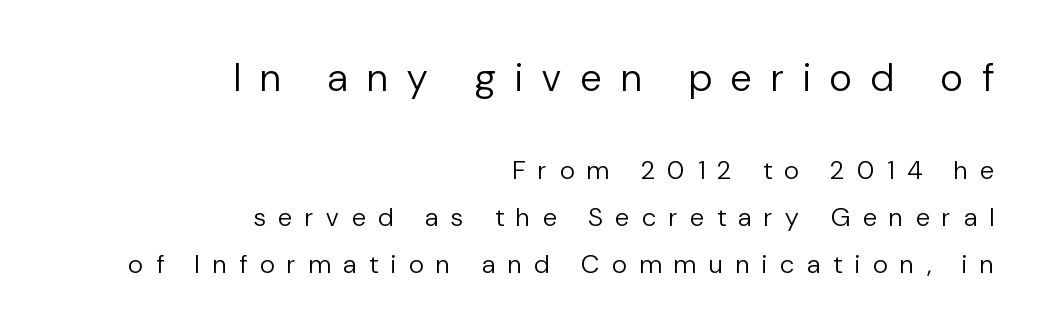
The lines in this sample share a right terminus and differ only in where they begin. Spacing verdict: proportional, widths tailored to each character. I'd call this a sans setting — the letters go barefoot. Posture: straight, roman, zero tilt.
